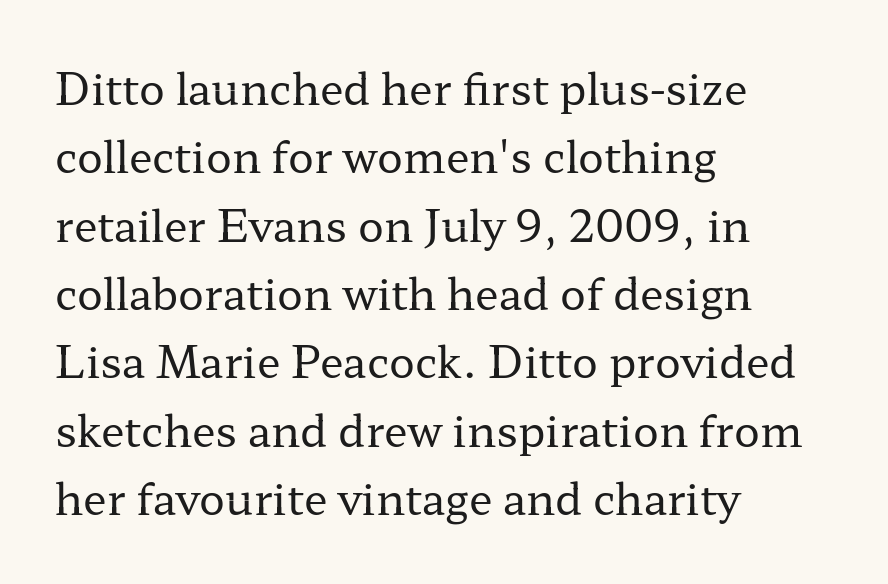
{"serif": "yes", "italic": "no", "bold": "no", "weight": "regular", "width": "wide", "stroke_contrast": "low", "x_height": "medium", "monospaced": "no", "underline": "no", "align": "left", "line_spacing": "normal", "line_spacing_ratio": 1.59, "letter_spacing": "normal", "letter_spacing_em": 0.0, "glyph_px": 43}
